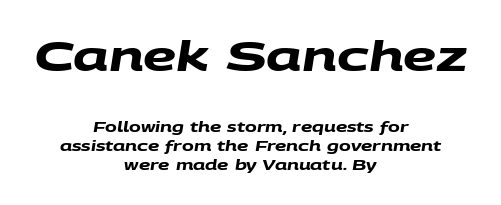
Q: Is the text bold? A: Yes.
Q: Is the typeface a serif or a sans-serif typeface? A: Sans-serif.
Q: Is the text underlined? A: No.
Q: How is the paragraph aligned? A: Centered.
Q: Is the spacing between letters normal or unusually wide? A: Normal.
Q: Is the spacing between lines tight, normal or loose? A: Normal.
Q: Which block of text is set in a larger size, the first (top) or the second (bottom)? A: The first (top) one.
Q: Width (condensed, normal, or wide)? A: Wide.
Q: Stroke contrast? A: Medium.
Q: x-height? A: Large.
Q: Monospaced? A: No.
